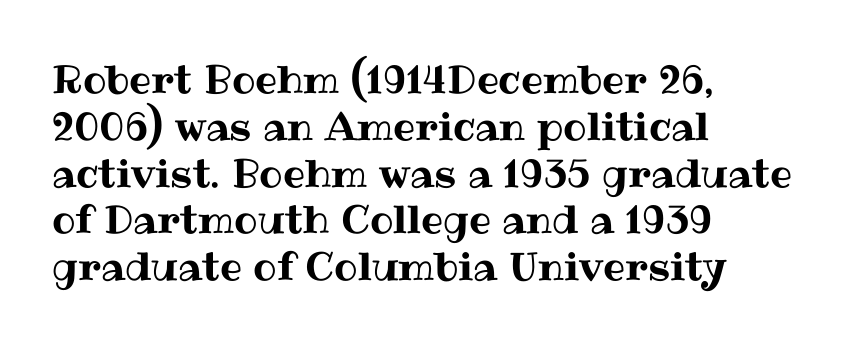
Q: Is the text italic (slanted)? A: No, it is upright.
Q: Is the text underlined? A: No.
Q: How is the paragraph aligned? A: Left-aligned.
Q: Is the spacing between letters normal or unusually wide? A: Normal.
Q: Width (condensed, normal, or wide)? A: Normal.
Q: Stroke contrast? A: Medium.
Q: x-height? A: Medium.
Q: Monospaced? A: No.
